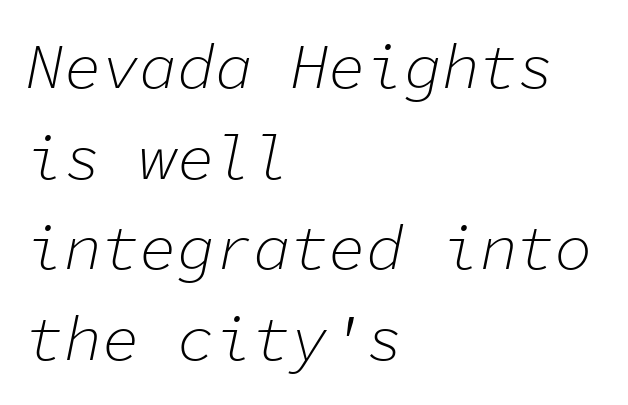
Q: Is the text bold? A: No.
Q: Is the text italic (slanted)? A: Yes, it leans right by about 11 degrees.
Q: Is the text underlined? A: No.
Q: How is the paragraph aligned? A: Left-aligned.
Q: Is the spacing between letters normal or unusually wide? A: Normal.
Q: Is the spacing between lines tight, normal or loose? A: Normal.
Q: Width (condensed, normal, or wide)? A: Normal.
Q: Stroke contrast? A: Low.
Q: x-height? A: Medium.
Q: Monospaced? A: Yes.
